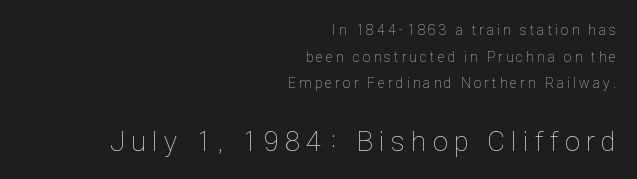
{"italic": "no", "bold": "no", "weight": "thin", "width": "condensed", "stroke_contrast": "low", "x_height": "medium", "monospaced": "no", "underline": "no", "align": "right", "line_spacing": "loose", "line_spacing_ratio": 1.91, "letter_spacing": "wide", "letter_spacing_em": 0.24, "larger_block": "second", "size_ratio": 2.0, "glyph_px": 28}
